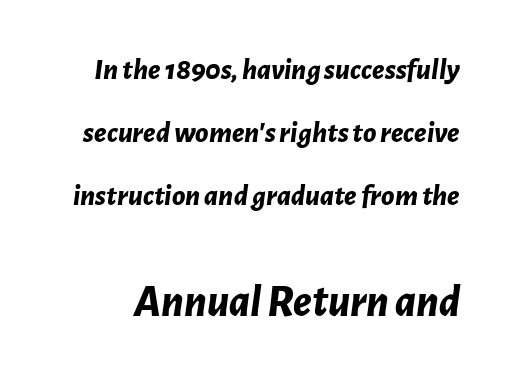
{"italic": "yes", "lean": "right", "slant_degrees": 7, "bold": "yes", "weight": "bold", "width": "normal", "stroke_contrast": "low", "x_height": "medium", "monospaced": "no", "underline": "no", "line_spacing": "loose", "line_spacing_ratio": 2.1, "letter_spacing": "normal", "letter_spacing_em": 0.0, "larger_block": "second", "size_ratio": 1.5, "glyph_px": 45}
